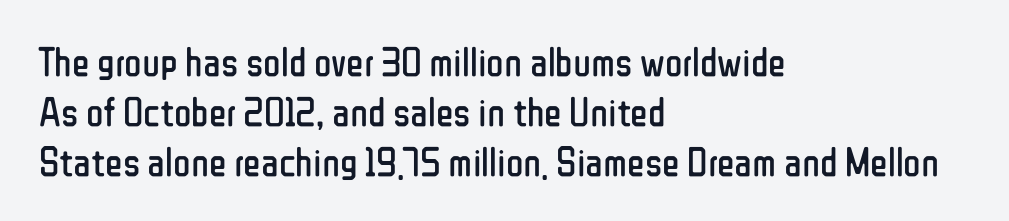
Q: Is the text bold? A: No.
Q: Is the text italic (slanted)? A: No, it is upright.
Q: Is the typeface a serif or a sans-serif typeface? A: Sans-serif.
Q: Is the text underlined? A: No.
Q: How is the paragraph aligned? A: Left-aligned.
Q: Is the spacing between letters normal or unusually wide? A: Normal.
Q: Width (condensed, normal, or wide)? A: Condensed.
Q: Stroke contrast? A: Low.
Q: x-height? A: Medium.
Q: Monospaced? A: No.
